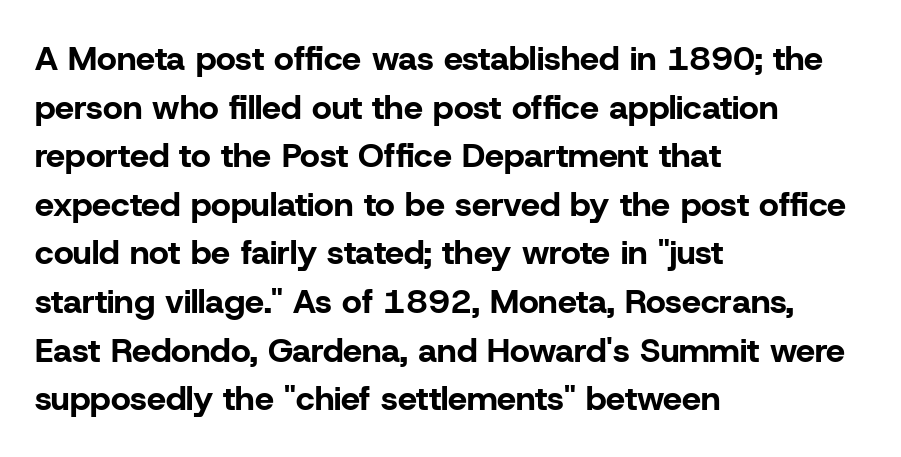
{"serif": "no", "italic": "no", "bold": "yes", "weight": "bold", "width": "normal", "stroke_contrast": "low", "x_height": "medium", "monospaced": "no", "underline": "no", "align": "left", "line_spacing": "normal", "line_spacing_ratio": 1.43, "letter_spacing": "normal", "letter_spacing_em": 0.0, "glyph_px": 34}
